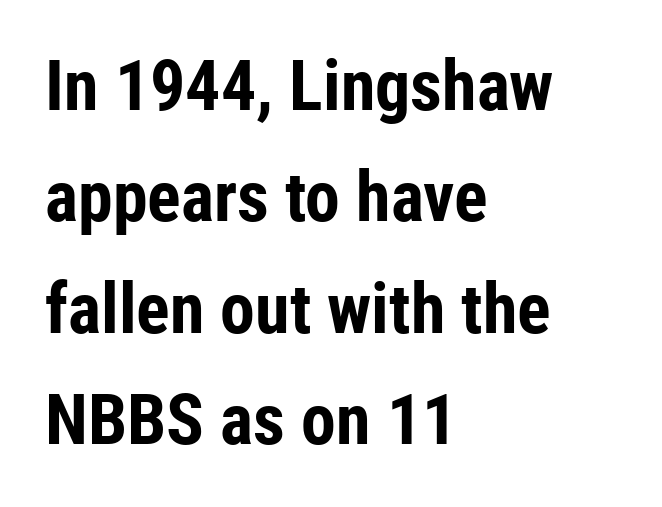
The image shows 70 px bold, condensed sans-serif type, upright; set left-aligned, normal line spacing (1.59x), normal letter spacing, not underlined; low stroke contrast and a medium x-height.
